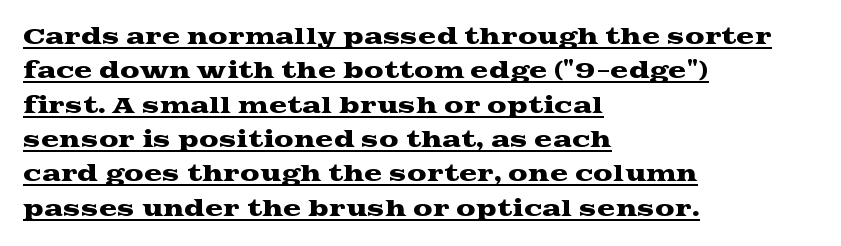
What's the leading like? Ordinary, nothing unusual. This rendering leaves character spacing at its baseline value. A classic flush-left, rag-right setting is used for this passage. The face used here appears with an underline applied. Designer's note — italics off, roman on.
